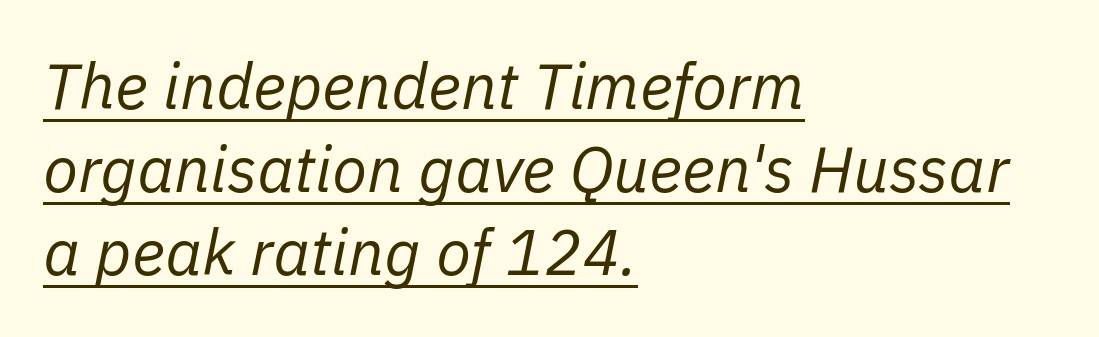
Vertically, the passage feels balanced, rows spaced as you'd expect. Notice how the passage keeps a crisp vertical edge on the left only. The strokes carry an ordinary text weight at most. Default kerning and tracking; the words read as compact shapes.
